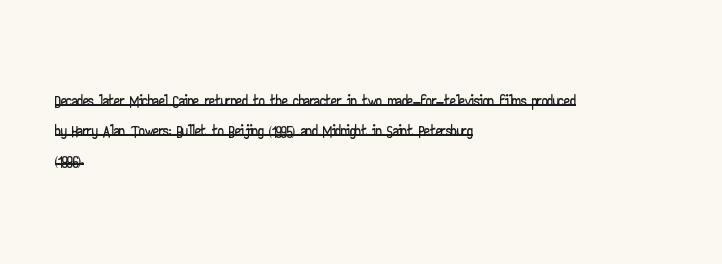
{"italic": "no", "underline": "yes", "align": "left", "line_spacing": "normal", "line_spacing_ratio": 1.3, "letter_spacing": "normal", "letter_spacing_em": 0.0, "glyph_px": 23}
